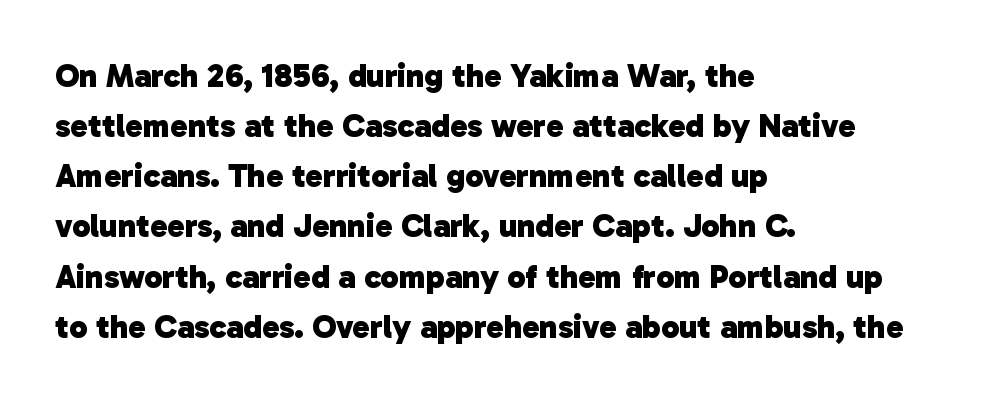
Inter-character spacing is left at the font's built-in metrics. These lines are composed in type without serifs. Glance below the letters and you will spot only blank space. Plenty of ink on the page — the face is bold. A typesetter would call this leading conventional body-copy spacing. Notice how the passage keeps a crisp vertical edge on the left only.
